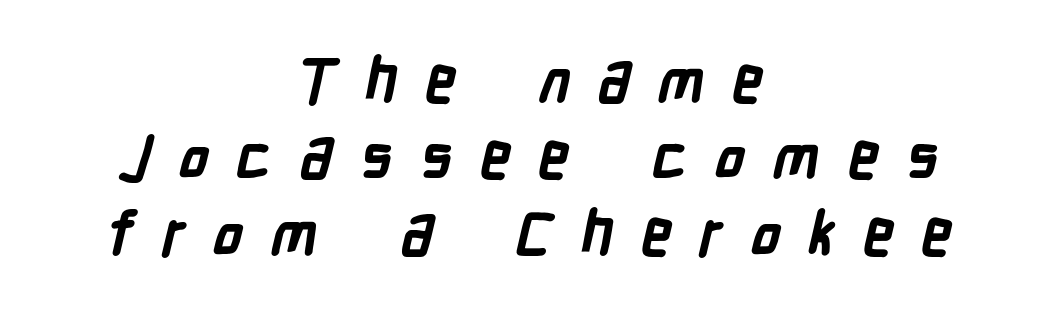
Serifs: no, the terminals of the letterforms are clean. The paragraph shown floats in the horizontal middle. Has an underline been added? It has not. The passage shown is typed in a proportional face where columns would drift. The tracking reads as deliberately expanded to a designer's eye.
